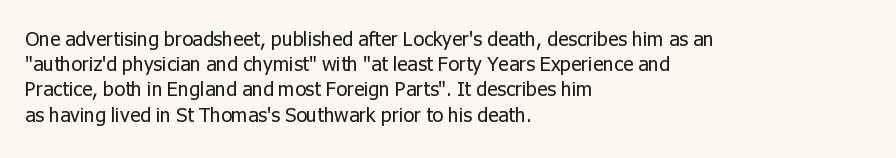
The image shows 20 px text type, upright; set left-aligned, normal line spacing (1.26x), normal letter spacing, not underlined.
